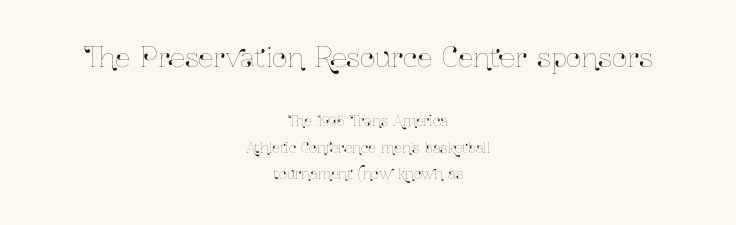
The image shows 27 px text type, upright; set centered, line spacing 1.88x, normal letter spacing, not underlined; the first (top) block is 1.93x larger.
